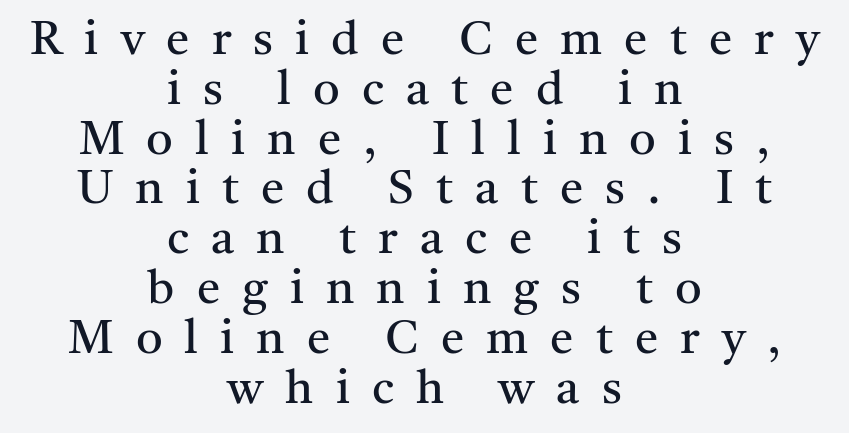
The face used here is proportionally spaced, like ordinary book or web type. Loose tracking; the words dissolve into strings of separated letters. Descenders are the only things crossing below the line. Neither beginnings nor endings align; midpoints do.
